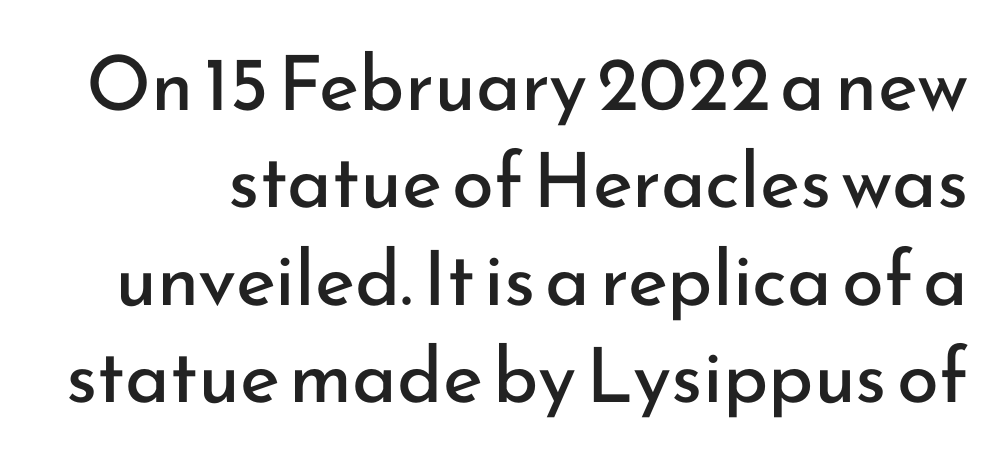
The specimen omits any rule beneath the text block's lines. The face used here is proportionally spaced, like ordinary book or web type. The lettering holds an erect, upright posture throughout. Inter-character spacing is left at the font's built-in metrics. A typesetter would label this face a sans.
